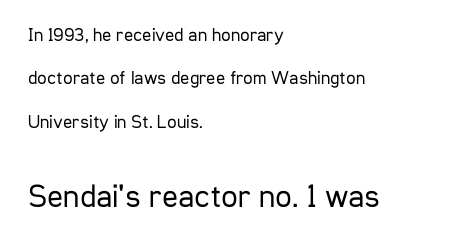
Q: Is the text bold? A: No.
Q: Is the text italic (slanted)? A: No, it is upright.
Q: Is the typeface a serif or a sans-serif typeface? A: Sans-serif.
Q: Is the text underlined? A: No.
Q: How is the paragraph aligned? A: Left-aligned.
Q: Is the spacing between letters normal or unusually wide? A: Normal.
Q: Is the spacing between lines tight, normal or loose? A: Loose.
Q: Which block of text is set in a larger size, the first (top) or the second (bottom)? A: The second (bottom) one.
Q: Width (condensed, normal, or wide)? A: Condensed.
Q: Stroke contrast? A: Low.
Q: x-height? A: Medium.
Q: Monospaced? A: No.
